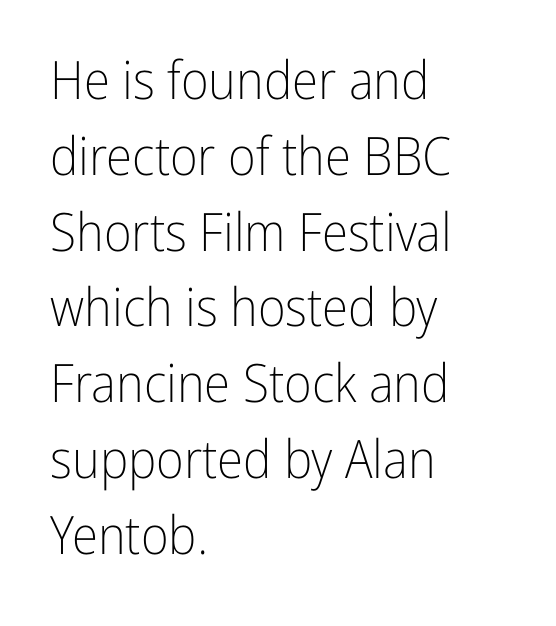
The image shows 53 px light, condensed sans-serif type, upright; set left-aligned, normal line spacing (1.43x), normal letter spacing, not underlined; low stroke contrast and a medium x-height.
